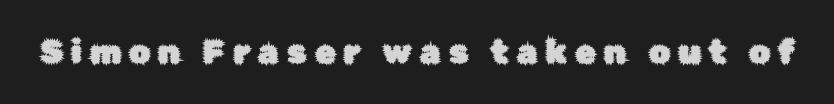
Tall strokes in this sample are plumb rather than angled. Caption: expanded tracking, letters set apart. The face used here is proportionally spaced, like ordinary book or web type. The font family rendered here belongs to the sans-serif group. Type without underlining.
